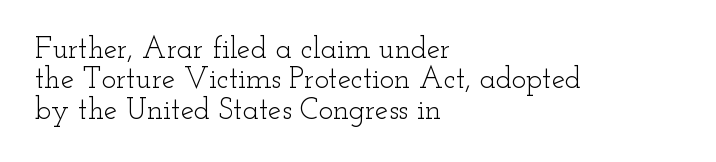
The image shows 30 px light, wide serif type, upright; set left-aligned, tight line spacing (1.01x), normal letter spacing, not underlined; low stroke contrast and a small x-height.
